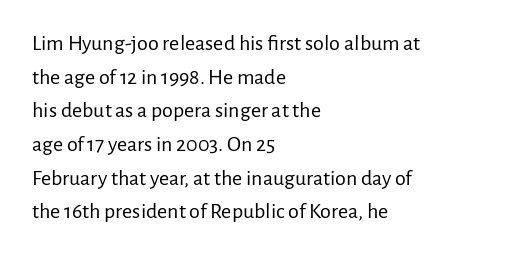
Unbolded letterforms with no extra heft. The letterforms sit shoulder to shoulder at normal distance. Line spacing here is normal. Glance below the letters and you will spot only blank space. Visually the block forms a straight wall on the left and a jagged coastline on the right.
